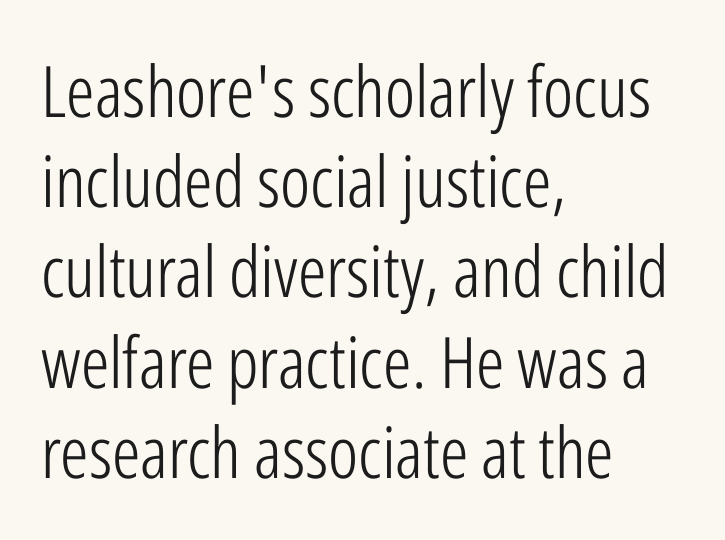
Q: Is the text bold? A: No.
Q: Is the text italic (slanted)? A: No, it is upright.
Q: Is the typeface a serif or a sans-serif typeface? A: Sans-serif.
Q: Is the text underlined? A: No.
Q: How is the paragraph aligned? A: Left-aligned.
Q: Is the spacing between letters normal or unusually wide? A: Normal.
Q: Is the spacing between lines tight, normal or loose? A: Normal.
Q: Width (condensed, normal, or wide)? A: Condensed.
Q: Stroke contrast? A: Low.
Q: x-height? A: Medium.
Q: Monospaced? A: No.
